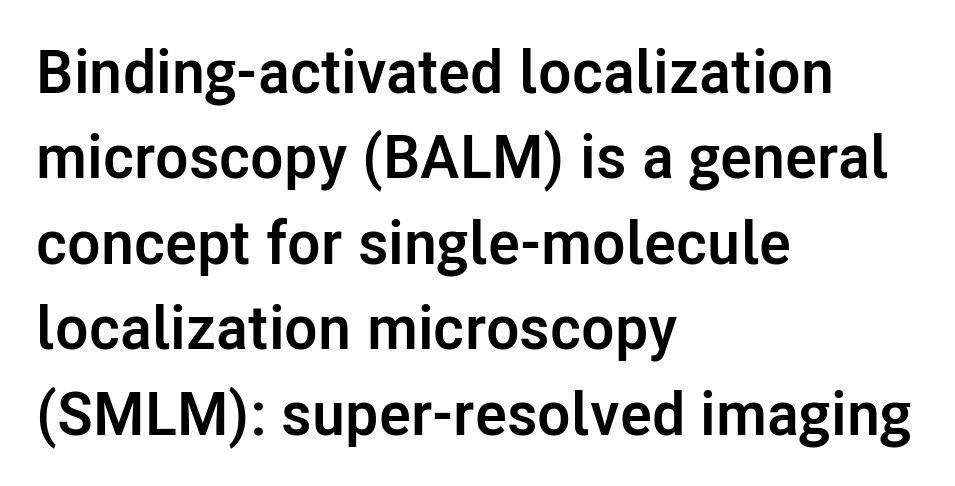
Honestly, the letter spacing is just normal — you wouldn't notice it. Rows of type keep a routine distance in the vertical direction. This is the regular roman posture of the typeface. Classification — sans serif. Character widths vary here, with narrow letters taking less room than wide ones.
